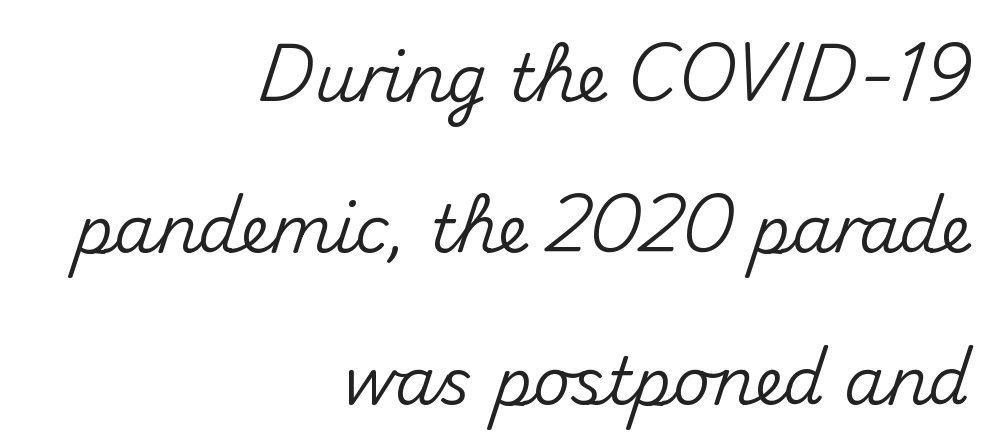
Does the copy run flush right? Yes — the right margin is perfectly even. Look at the bottom of the vertical strokes: they stop flat, with no serifs. Glance below the letters and you will spot only blank space. Horizontal bands of white between lines are thick stripes.
